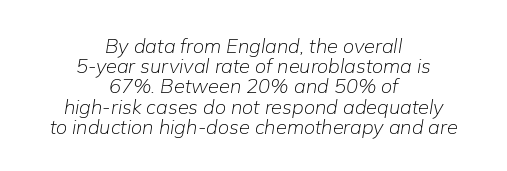
{"italic": "yes", "lean": "right", "slant_degrees": 9, "bold": "no", "underline": "no", "align": "center", "line_spacing": "tight", "line_spacing_ratio": 1.01, "letter_spacing": "normal", "letter_spacing_em": 0.0, "glyph_px": 20}
